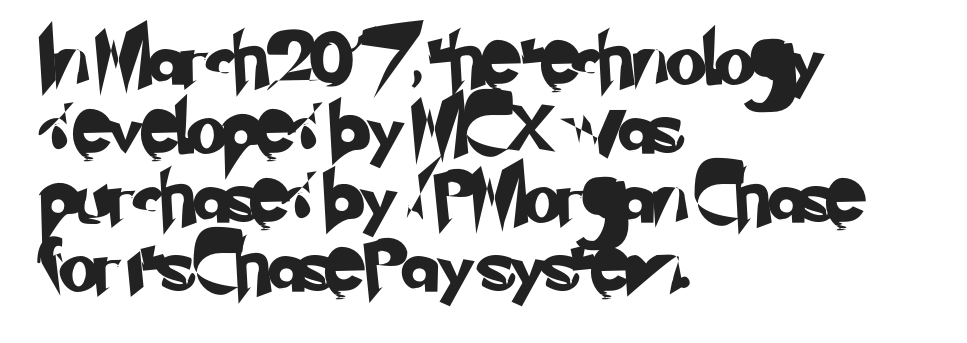
{"serif": "no", "width": "normal", "stroke_contrast": "low", "x_height": "small", "monospaced": "no", "underline": "no", "align": "left", "line_spacing": "normal", "line_spacing_ratio": 1.33, "letter_spacing": "normal", "letter_spacing_em": 0.0, "glyph_px": 52}
